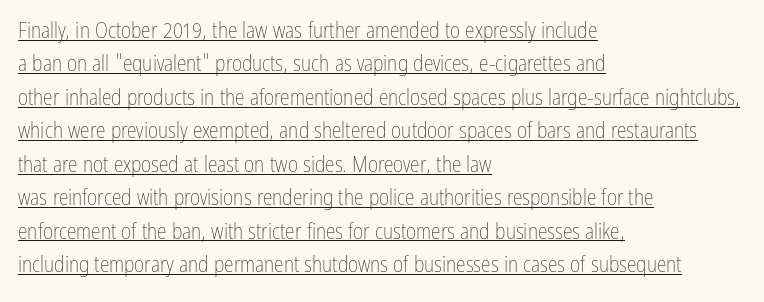
The image shows 22 px text type, upright; set left-aligned, normal line spacing (1.52x), normal letter spacing, underlined.
